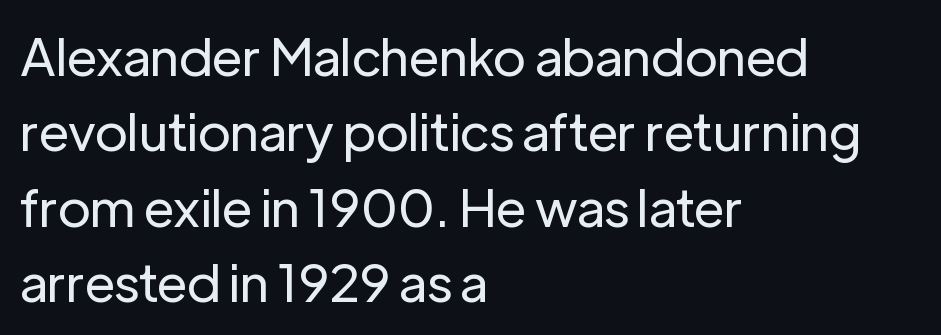
The image shows 52 px regular-weight sans-serif type, upright; set left-aligned, normal line spacing (1.45x), normal letter spacing, not underlined; low stroke contrast and a medium x-height.
